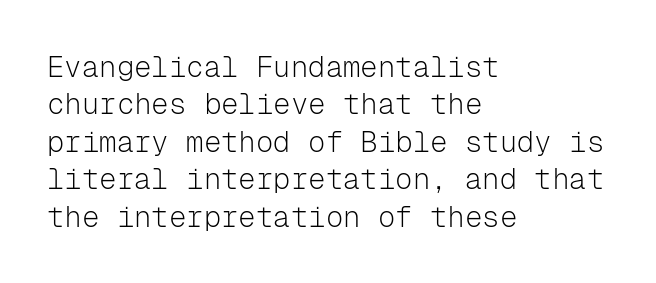
You could call the tracking neutral — neither tight nor loose. Note the uniform advance width — an 'i' takes as much space as an 'm'. The gap between lines stays unmarked. This reads as an unemphasized weight, regular at the heaviest.
